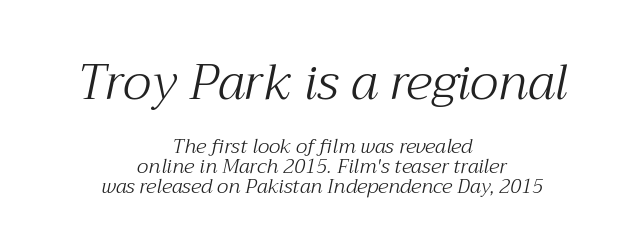
{"serif": "yes", "italic": "yes", "lean": "right", "slant_degrees": 12, "bold": "no", "weight": "light", "width": "normal", "stroke_contrast": "medium", "x_height": "medium", "monospaced": "no", "underline": "no", "align": "center", "line_spacing": "tight", "line_spacing_ratio": 1.0, "letter_spacing": "normal", "letter_spacing_em": 0.0, "larger_block": "first", "size_ratio": 2.5, "glyph_px": 50}
